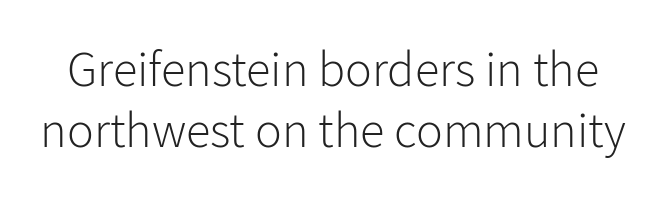
The image shows 50 px light sans-serif type, upright; set line spacing 1.23x, normal letter spacing, not underlined; low stroke contrast and a medium x-height.
